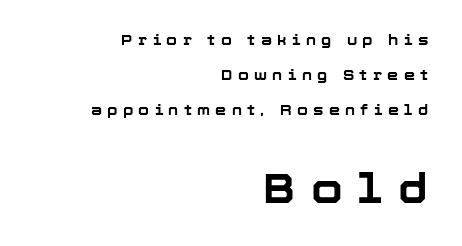
The rendering inserts visible extra space after every character. These lines carry a lot of weight — the face is fully bold. The rendering uses natural spacing where letterforms have individual widths. A great deal of white space separates one row of letters from the next. Clear beneath every line of the passage.
